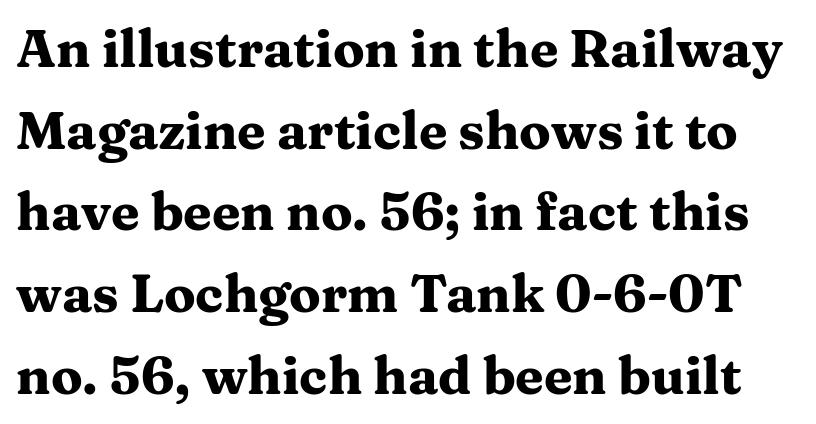
The image shows 52 px heavy, wide serif type, upright; set normal line spacing (1.57x), normal letter spacing, not underlined; medium stroke contrast and a medium x-height.
